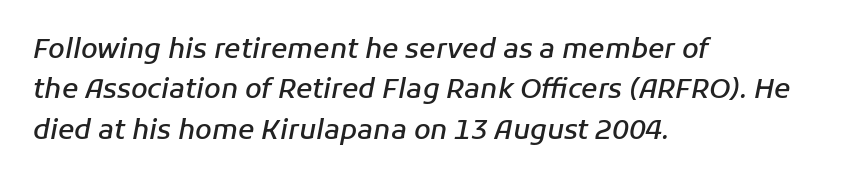
The image shows 27 px text type, italic (leaning right); set left-aligned, normal line spacing (1.5x), normal letter spacing, not underlined.
